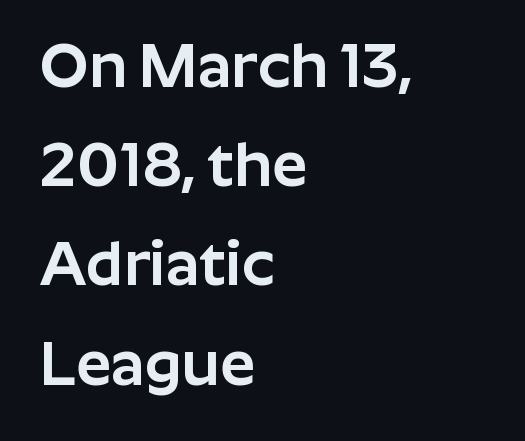
Q: Is the text italic (slanted)? A: No, it is upright.
Q: Is the typeface a serif or a sans-serif typeface? A: Sans-serif.
Q: Is the text underlined? A: No.
Q: How is the paragraph aligned? A: Left-aligned.
Q: Is the spacing between letters normal or unusually wide? A: Normal.
Q: Is the spacing between lines tight, normal or loose? A: Normal.
Q: Width (condensed, normal, or wide)? A: Normal.
Q: Stroke contrast? A: Low.
Q: x-height? A: Medium.
Q: Monospaced? A: No.
